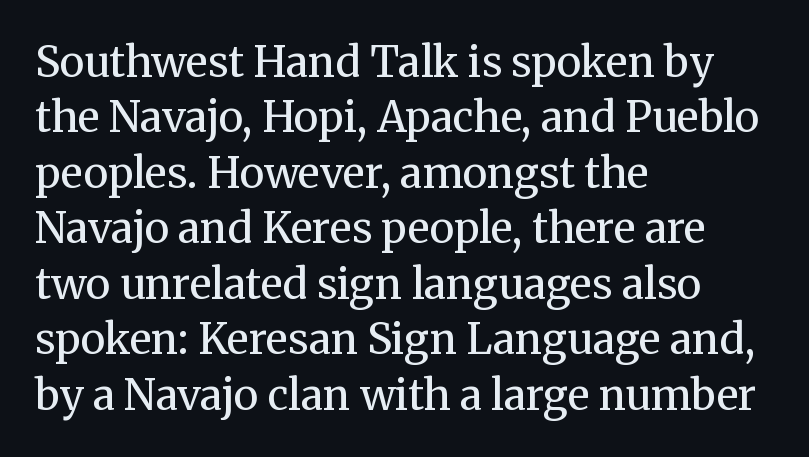
The image shows 42 px regular-weight serif type, upright; set left-aligned, normal line spacing (1.32x), normal letter spacing, not underlined; medium stroke contrast and a medium x-height.
